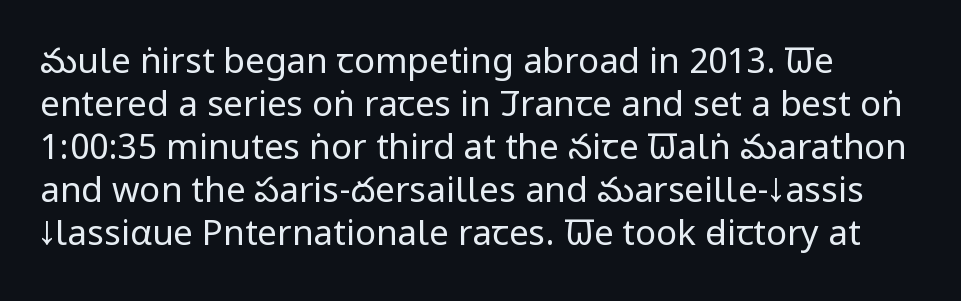
Q: Is the text bold? A: No.
Q: Is the text italic (slanted)? A: No, it is upright.
Q: Is the typeface a serif or a sans-serif typeface? A: Sans-serif.
Q: Is the text underlined? A: No.
Q: Is the spacing between letters normal or unusually wide? A: Normal.
Q: Width (condensed, normal, or wide)? A: Condensed.
Q: Stroke contrast? A: Low.
Q: x-height? A: Large.
Q: Monospaced? A: No.
